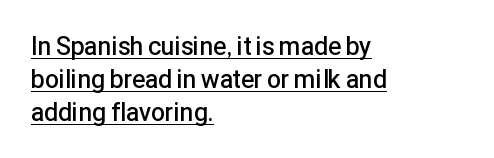
The line-height multiplier appears to be the usual default. A classic flush-left, rag-right setting is used for this passage. This sample uses plain, unmodified letter spacing. A fair bit of extra ink — the face is semibold, not bold. Decoration check: the copy is underlined.
